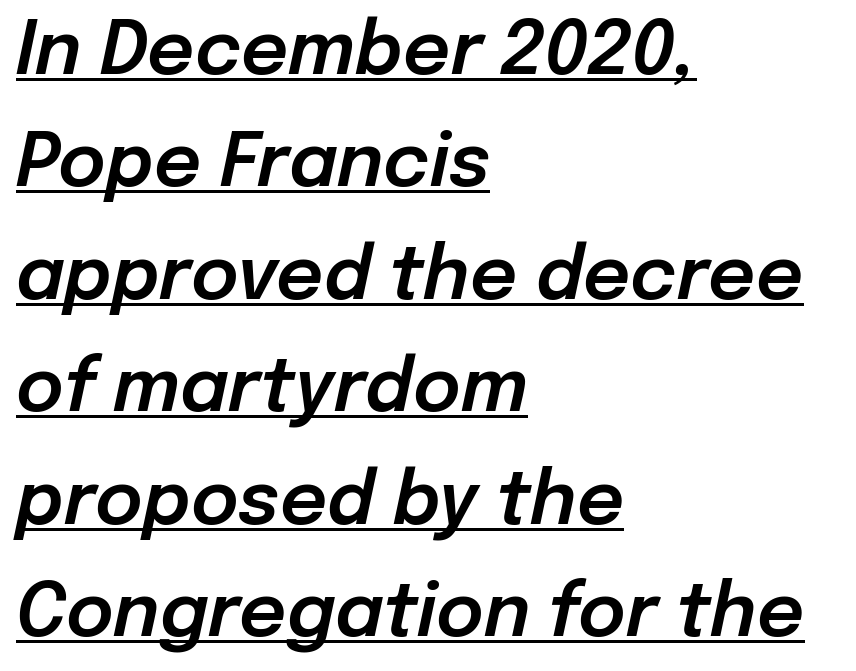
Q: Is the text italic (slanted)? A: Yes, it leans right by about 12 degrees.
Q: Is the text underlined? A: Yes.
Q: How is the paragraph aligned? A: Left-aligned.
Q: Is the spacing between letters normal or unusually wide? A: Normal.
Q: Is the spacing between lines tight, normal or loose? A: Normal.
Q: Width (condensed, normal, or wide)? A: Normal.
Q: Stroke contrast? A: Low.
Q: x-height? A: Medium.
Q: Monospaced? A: No.
